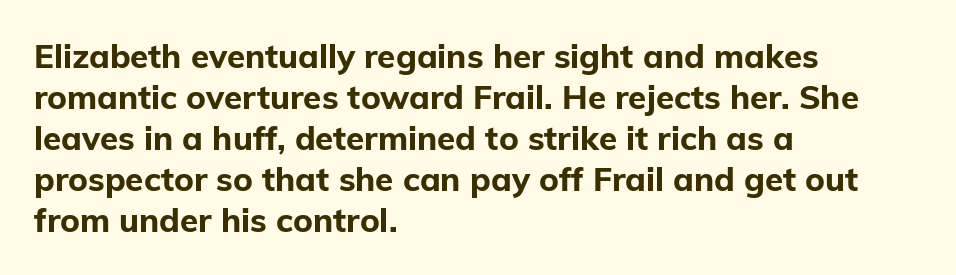
Q: Is the text bold? A: Yes.
Q: Is the text italic (slanted)? A: No, it is upright.
Q: Is the typeface a serif or a sans-serif typeface? A: Sans-serif.
Q: Is the text underlined? A: No.
Q: How is the paragraph aligned? A: Left-aligned.
Q: Is the spacing between letters normal or unusually wide? A: Normal.
Q: Width (condensed, normal, or wide)? A: Normal.
Q: Stroke contrast? A: Low.
Q: x-height? A: Medium.
Q: Monospaced? A: No.
